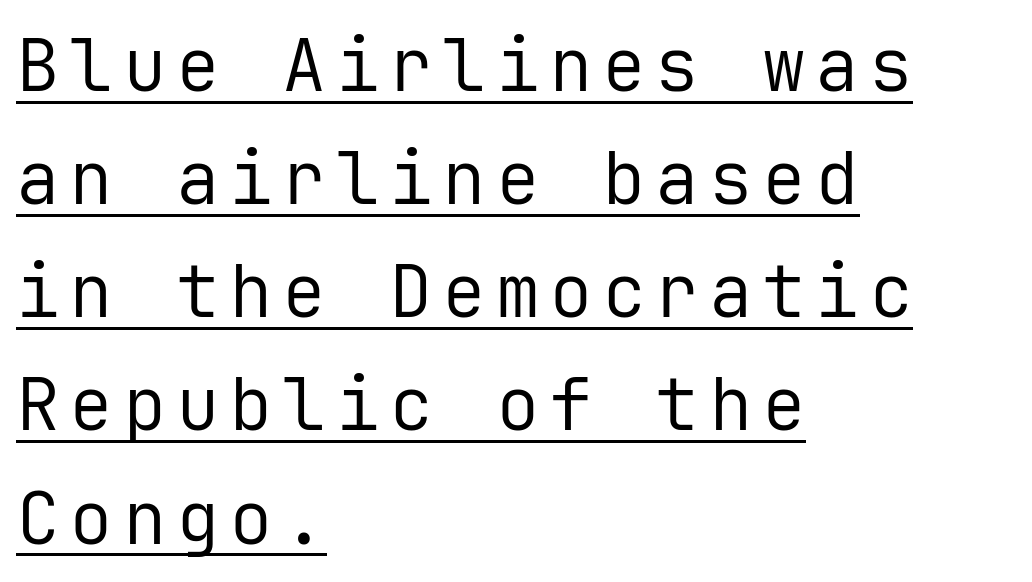
The image shows 73 px regular-weight sans-serif type, upright, monospaced; set left-aligned, normal line spacing (1.55x), underlined; low stroke contrast and a medium x-height.
